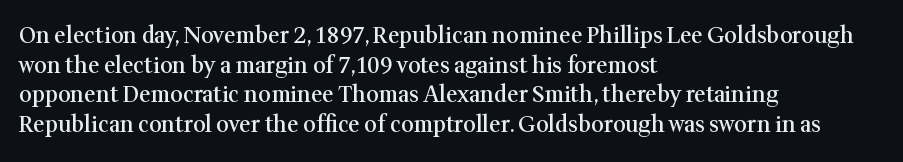
The image shows 22 px text type, upright; set left-aligned, normal line spacing (1.35x), normal letter spacing, not underlined.
